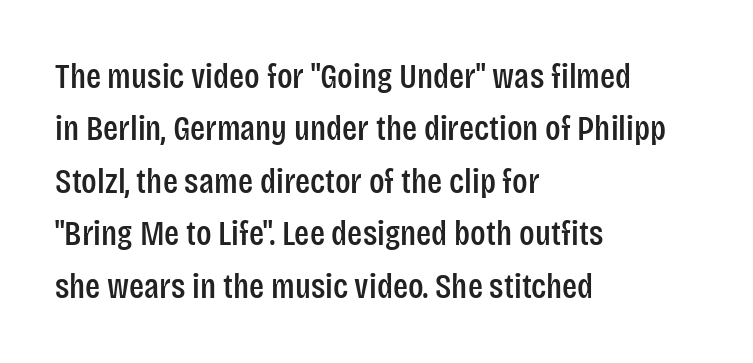
{"serif": "no", "italic": "no", "width": "condensed", "stroke_contrast": "low", "x_height": "large", "monospaced": "no", "underline": "no", "align": "left", "line_spacing": "normal", "line_spacing_ratio": 1.5, "letter_spacing": "normal", "letter_spacing_em": 0.0, "glyph_px": 35}
